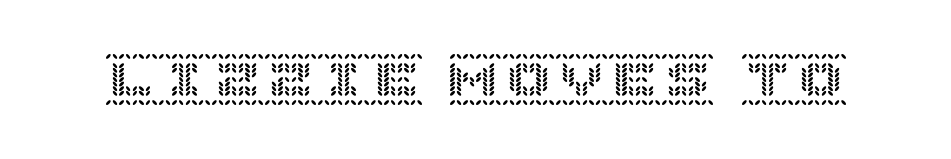
{"italic": "no", "width": "normal", "x_height": "large", "underline": "no", "letter_spacing": "normal", "letter_spacing_em": 0.0, "glyph_px": 53}
